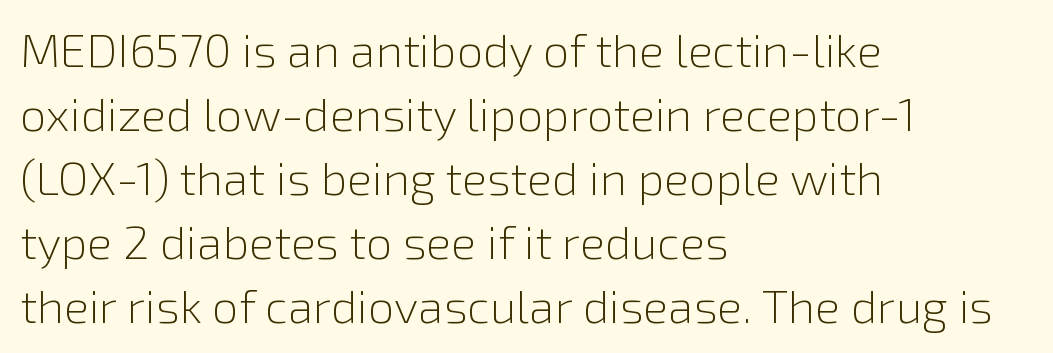
{"serif": "no", "italic": "no", "bold": "no", "weight": "light", "width": "normal", "stroke_contrast": "low", "x_height": "medium", "monospaced": "no", "underline": "no", "align": "left", "line_spacing": "normal", "line_spacing_ratio": 1.36, "letter_spacing": "normal", "letter_spacing_em": 0.0, "glyph_px": 47}
